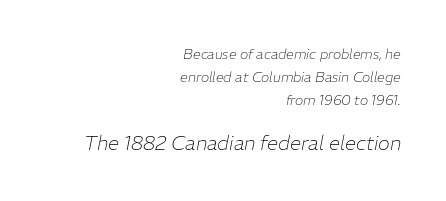
Honestly, there is no underline to notice here at all. The face used here is rendered with its standard letterfit. Does the copy run flush right? Yes — the right margin is perfectly even. The face looks like a standard text weight, possibly lighter.
